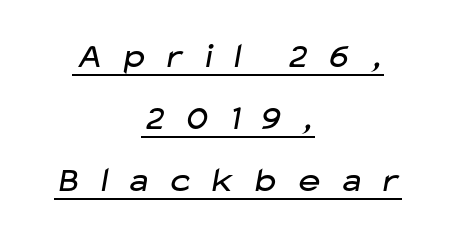
Q: Is the text bold? A: No.
Q: Is the typeface a serif or a sans-serif typeface? A: Sans-serif.
Q: Is the text underlined? A: Yes.
Q: How is the paragraph aligned? A: Centered.
Q: Is the spacing between letters normal or unusually wide? A: Unusually wide.
Q: Width (condensed, normal, or wide)? A: Wide.
Q: Stroke contrast? A: Low.
Q: x-height? A: Medium.
Q: Monospaced? A: No.
